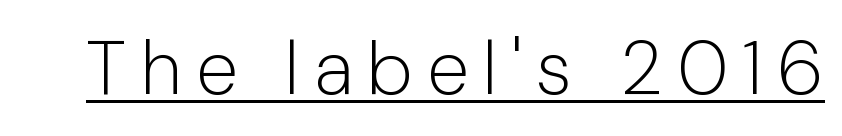
Q: Is the text bold? A: No.
Q: Is the text italic (slanted)? A: No, it is upright.
Q: Is the typeface a serif or a sans-serif typeface? A: Sans-serif.
Q: Is the text underlined? A: Yes.
Q: Width (condensed, normal, or wide)? A: Normal.
Q: Stroke contrast? A: Low.
Q: x-height? A: Medium.
Q: Monospaced? A: No.
